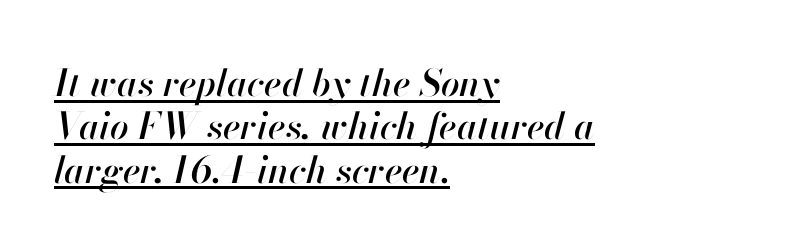
Q: Is the text italic (slanted)? A: Yes, it leans right by about 13 degrees.
Q: Is the text underlined? A: Yes.
Q: How is the paragraph aligned? A: Left-aligned.
Q: Is the spacing between letters normal or unusually wide? A: Normal.
Q: Width (condensed, normal, or wide)? A: Normal.
Q: Stroke contrast? A: High.
Q: x-height? A: Small.
Q: Monospaced? A: No.
